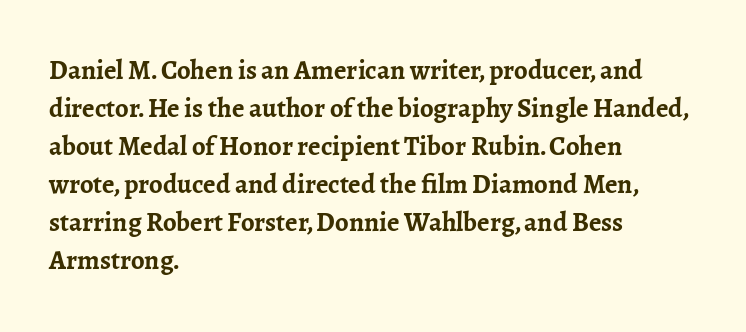
{"italic": "no", "bold": "yes", "underline": "no", "align": "left", "line_spacing": "normal", "line_spacing_ratio": 1.41, "letter_spacing": "normal", "letter_spacing_em": 0.0, "glyph_px": 27}
